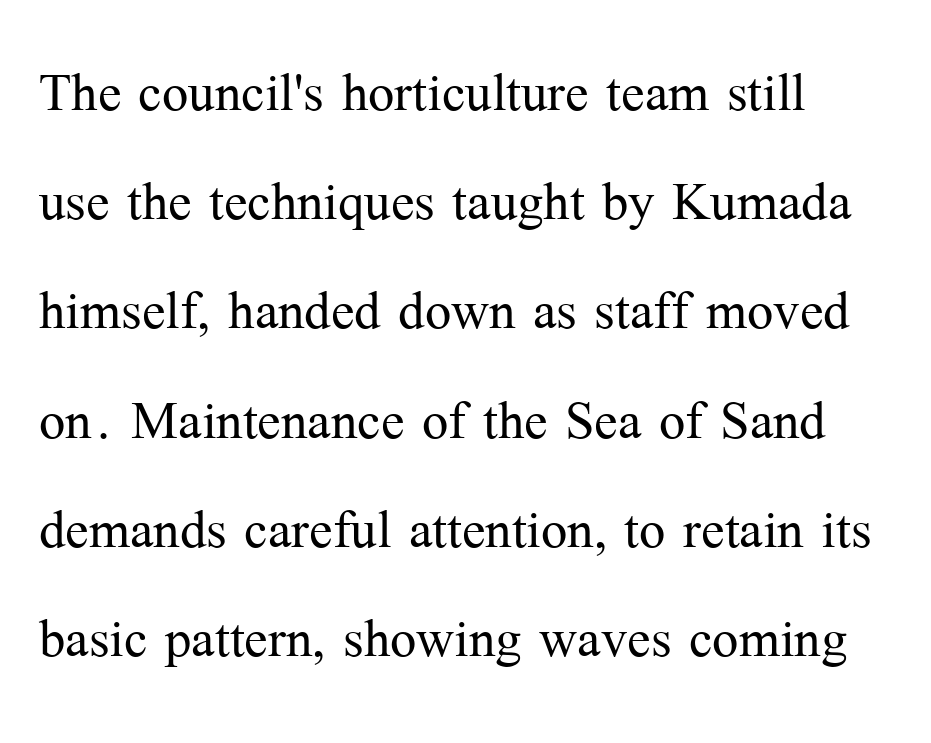
A clean baseline with only descenders dipping below it. Notice how the passage keeps a crisp vertical edge on the left only. Is this a fixed-width face? No — the glyphs have proportional, varying widths. Observe the serifs anchoring each vertical stroke in this sample. Vertical stems look standard width or narrower in stroke. The lettering holds an erect, upright posture throughout.
